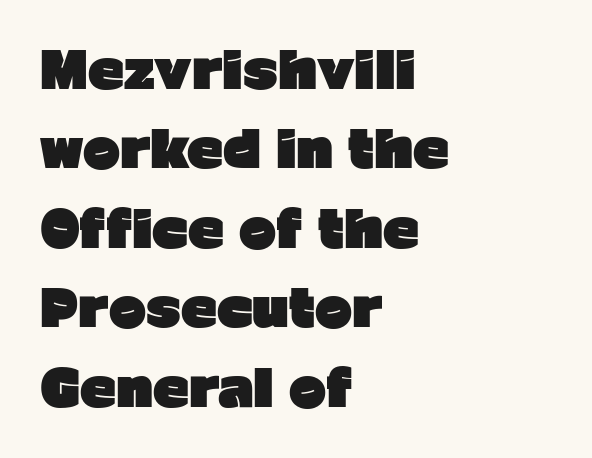
Typographic density is high because the face is bold. Descenders are the only things crossing below the line. All the whitespace from short lines collects on the right. The letters sit at their default tracking, neither squeezed nor spread. The rendering shows plain stroke endings on the letterforms — a sans-serif design. Character widths vary here, with narrow letters taking less room than wide ones.
